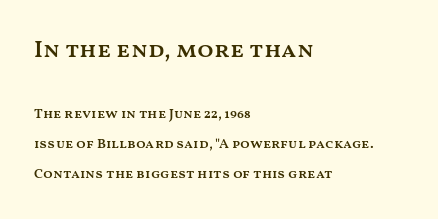
Letter spacing: default. A bit beefed up — I'd call it semibold rather than bold. The lettering holds an erect, upright posture throughout. The compositor pushed each line to the left boundary. Just letters on the line, the space beneath them empty.
